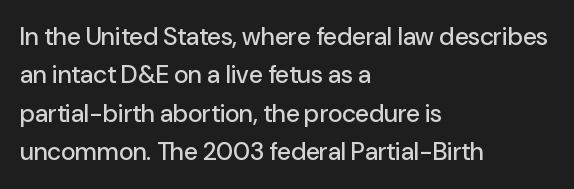
These lines stack with their left ends in a neat column. This is the regular roman posture of the typeface. Leading matches the norm, producing a regular column. No extra tracking has been applied to these lines. Type without underlining.
